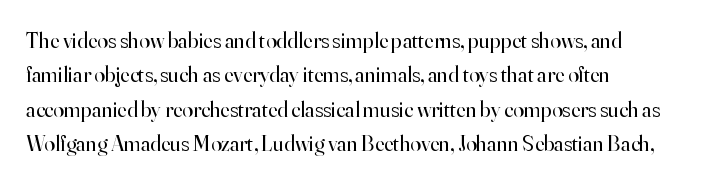
The specimen reads as upright at a glance. Is the stroke heavy? The answer is a plain regular-or-lighter. Clear beneath every line of the passage. Notice how descenders clear the ascenders below comfortably — that's standard leading.
